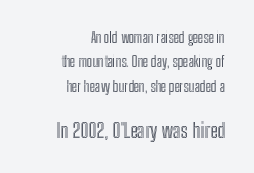
Vertical strokes here are truly vertical. Inter-character spacing is left at the font's built-in metrics. Look at the glyph heights: the lower group is clearly the bigger setting. The passage is arranged like a letterhead date or caption credit — flush right.
